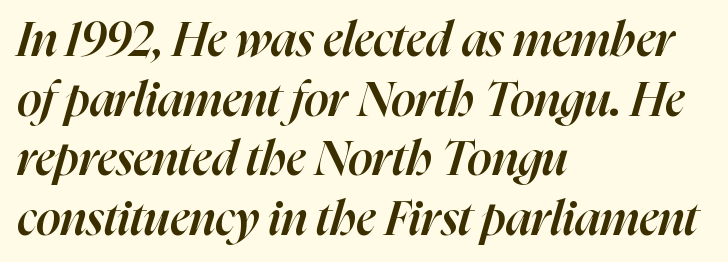
{"italic": "yes", "lean": "right", "slant_degrees": 16, "bold": "semi", "weight": "semibold", "width": "normal", "stroke_contrast": "high", "x_height": "medium", "monospaced": "no", "underline": "no", "align": "left", "line_spacing_ratio": 1.24, "letter_spacing": "normal", "letter_spacing_em": 0.0, "glyph_px": 48}
